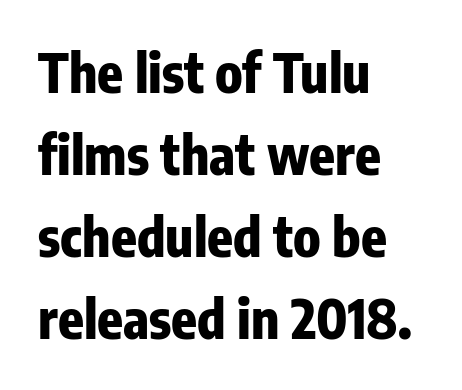
The image shows 53 px heavy, condensed sans-serif type, upright; set left-aligned, normal line spacing (1.55x), normal letter spacing, not underlined; low stroke contrast and a medium x-height.
